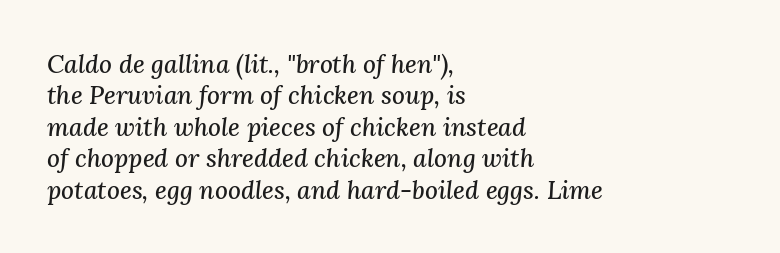
The image shows 25 px text type, italic (leaning right); set left-aligned, normal line spacing (1.26x), normal letter spacing, not underlined.
